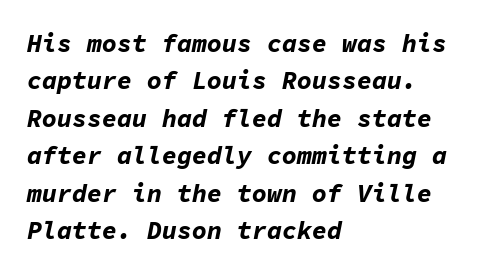
The image shows 25 px bold type, italic (leaning right); set left-aligned, normal line spacing (1.5x), normal letter spacing, not underlined.
